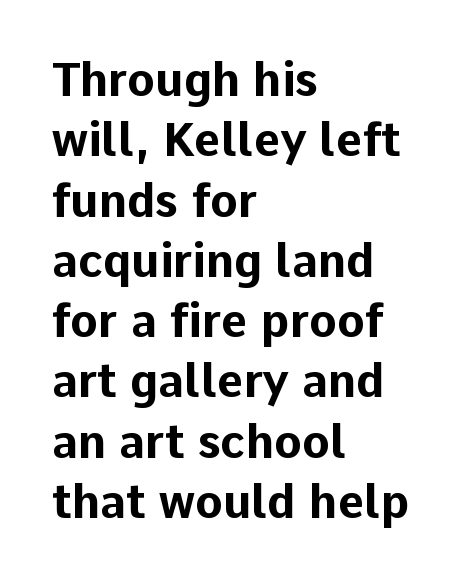
{"serif": "no", "italic": "no", "bold": "yes", "weight": "bold", "width": "normal", "stroke_contrast": "low", "x_height": "medium", "monospaced": "no", "underline": "no", "align": "left", "line_spacing": "normal", "line_spacing_ratio": 1.31, "letter_spacing": "normal", "letter_spacing_em": 0.0, "glyph_px": 46}
